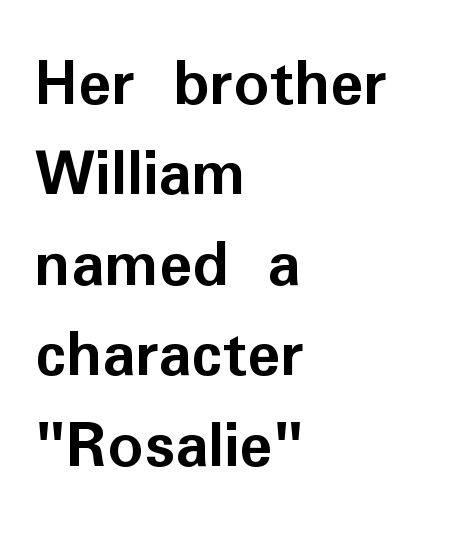
Words appear dense and cohesive because spacing is normal. Descenders are the only things crossing below the line. The axis of the letterforms is exactly vertical. Summary of weight: heavy, a full bold. The rag falls on the right side of this text block.
